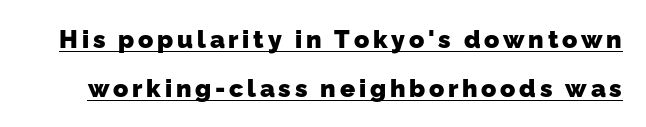
{"bold": "yes", "underline": "yes", "line_spacing": "loose", "line_spacing_ratio": 1.96, "glyph_px": 25}
